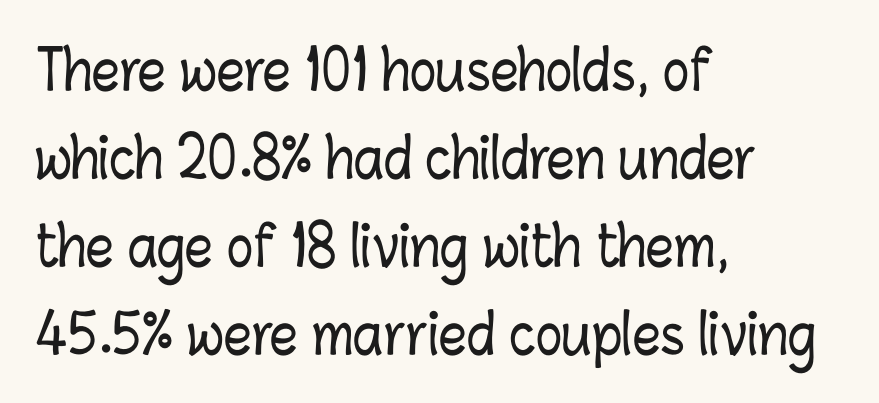
The lettering stays uniformly vertical, giving the passage a roman look. Horizontal bands of white between lines are of average thickness. You could call the tracking neutral — neither tight nor loose. The rendering uses natural spacing where letterforms have individual widths. The specimen omits any rule beneath the text block's lines.
